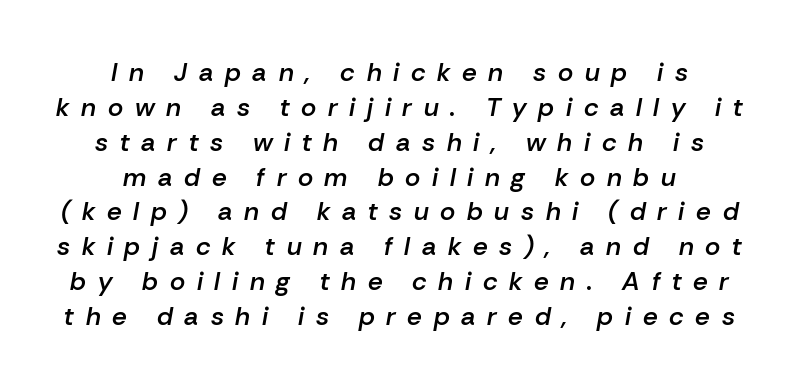
Slightly chunky letters — semibold, I'd say, not full bold. Horizontal bands of white between lines are of average thickness. Italic? Definitely — the glyphs are oblique. Reading down the block, each line starts at a different indent, mirrored at its end. The specimen omits any rule beneath the text block's lines.
